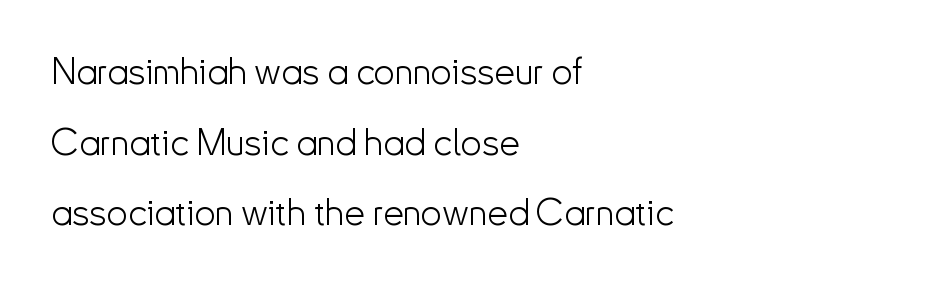
The image shows 37 px light sans-serif type, upright; set left-aligned, loose line spacing (1.91x), normal letter spacing, not underlined; low stroke contrast and a small x-height.
